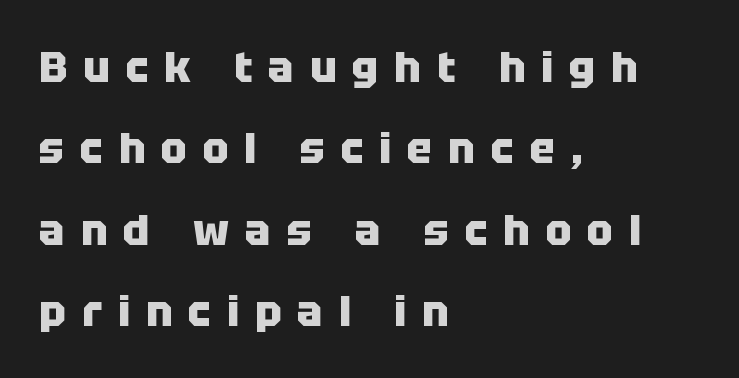
Q: Is the text bold? A: Yes.
Q: Is the text italic (slanted)? A: No, it is upright.
Q: Is the typeface a serif or a sans-serif typeface? A: Sans-serif.
Q: Is the text underlined? A: No.
Q: How is the paragraph aligned? A: Left-aligned.
Q: Is the spacing between letters normal or unusually wide? A: Unusually wide.
Q: Width (condensed, normal, or wide)? A: Normal.
Q: Stroke contrast? A: Low.
Q: x-height? A: Large.
Q: Monospaced? A: No.
